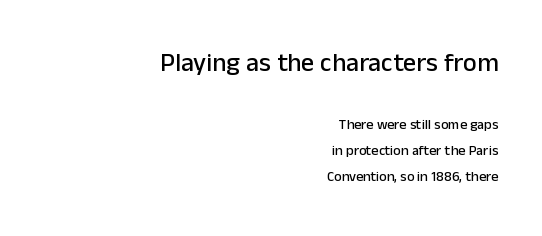
Q: Is the text italic (slanted)? A: No, it is upright.
Q: Is the text underlined? A: No.
Q: How is the paragraph aligned? A: Right-aligned.
Q: Is the spacing between letters normal or unusually wide? A: Normal.
Q: Which block of text is set in a larger size, the first (top) or the second (bottom)? A: The first (top) one.
